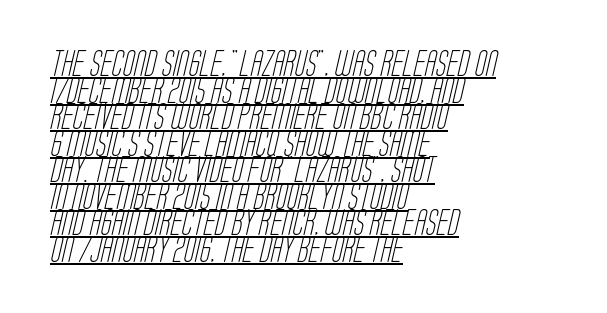
The image shows 26 px text type; set left-aligned, tight line spacing (1.02x), normal letter spacing, underlined.
